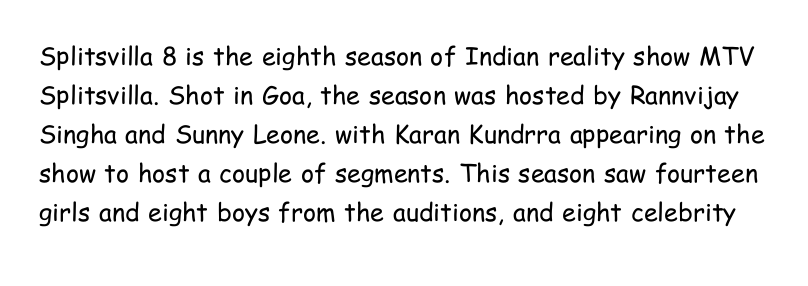
{"italic": "no", "bold": "no", "underline": "no", "line_spacing": "normal", "line_spacing_ratio": 1.56, "letter_spacing": "normal", "letter_spacing_em": 0.0, "glyph_px": 25}
